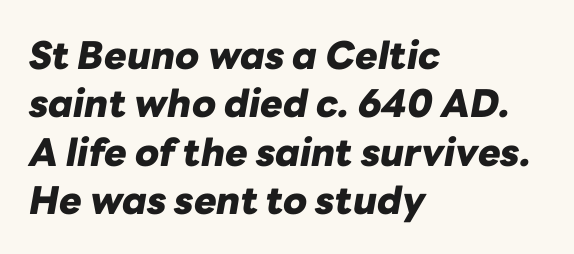
The glyphs have the mass of a bold cut. Is the block centered? No — it sits flush against the left margin. Descender tails drop into unmarked territory. This rendering leaves character spacing at its baseline value. The whole block is typeset with a tilt.
